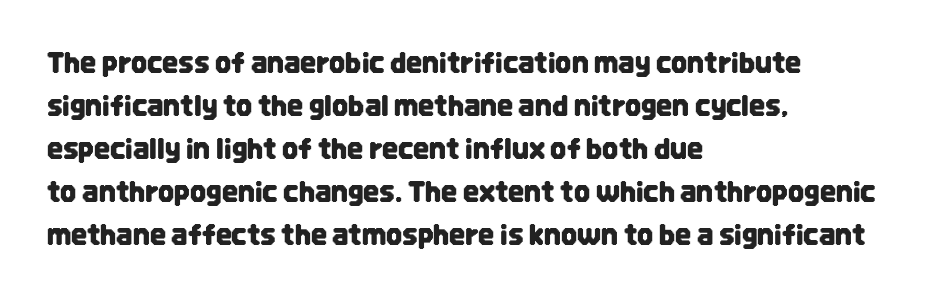
The image shows 28 px condensed sans-serif type, upright; set left-aligned, normal line spacing (1.54x), normal letter spacing, not underlined; low stroke contrast and a large x-height.
